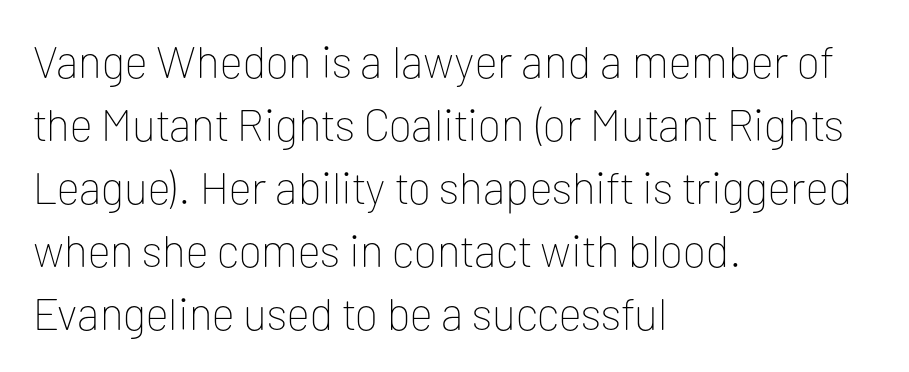
The space beneath each line is pristine and unruled. Italic: no, the glyphs are upright roman. Notice how the passage keeps a crisp vertical edge on the left only. Honestly, the letter spacing is just normal — you wouldn't notice it.
